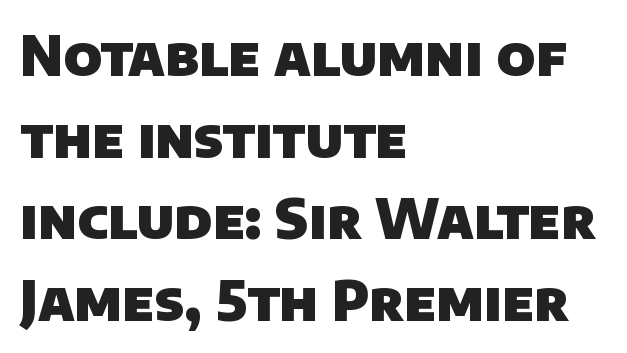
This sample has the flowing, uneven cadence of proportional lettering. The vertical gap from one line to the next is medium. The lines in this sample share a left origin and differ only in where they stop. The glyphs in this specimen are sans serif. Just letters on the line, the space beneath them empty. These lines keep a tight, regular rhythm from letter to letter.
